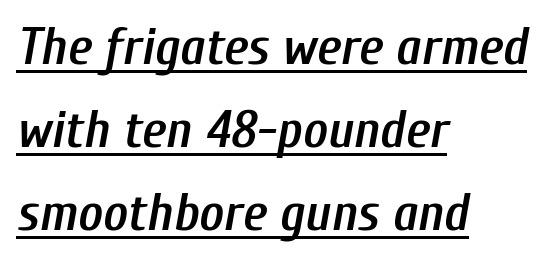
Q: Is the text bold? A: Semi-bold.
Q: Is the text italic (slanted)? A: Yes, it leans right by about 10 degrees.
Q: Is the text underlined? A: Yes.
Q: How is the paragraph aligned? A: Left-aligned.
Q: Is the spacing between letters normal or unusually wide? A: Normal.
Q: Is the spacing between lines tight, normal or loose? A: Normal.
Q: Width (condensed, normal, or wide)? A: Condensed.
Q: Stroke contrast? A: Low.
Q: x-height? A: Medium.
Q: Monospaced? A: No.
